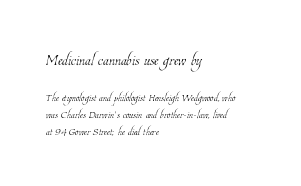
{"bold": "no", "underline": "no", "align": "left", "line_spacing_ratio": 1.2, "letter_spacing": "normal", "letter_spacing_em": 0.0, "larger_block": "first", "size_ratio": 1.5, "glyph_px": 21}
